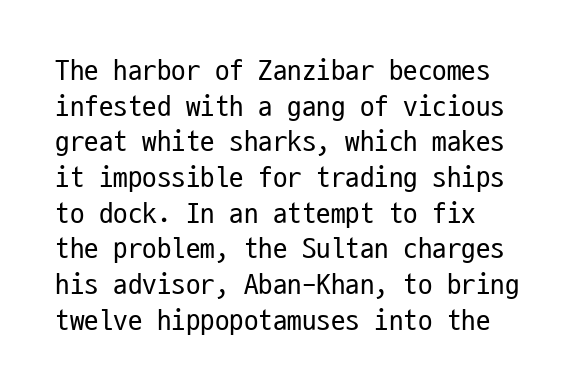
The image shows 29 px regular-weight, condensed sans-serif type, upright, monospaced; set left-aligned, line spacing 1.23x, normal letter spacing, not underlined; low stroke contrast and a medium x-height.
